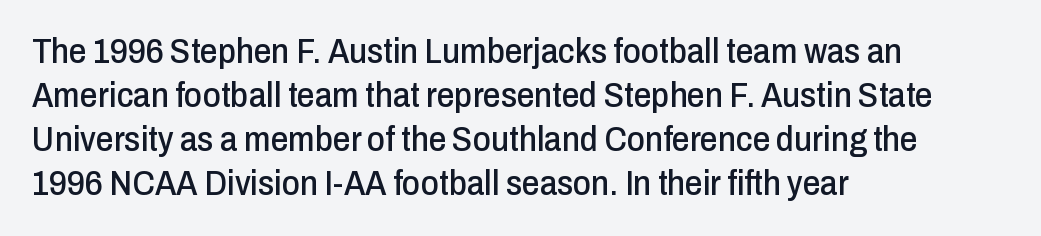
{"serif": "no", "italic": "no", "width": "condensed", "stroke_contrast": "low", "x_height": "medium", "monospaced": "no", "underline": "no", "align": "left", "line_spacing": "normal", "line_spacing_ratio": 1.26, "letter_spacing": "normal", "letter_spacing_em": 0.0, "glyph_px": 35}
